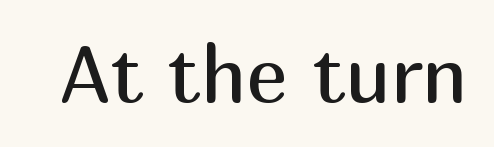
Q: Is the text bold? A: No.
Q: Is the text italic (slanted)? A: No, it is upright.
Q: Is the typeface a serif or a sans-serif typeface? A: Sans-serif.
Q: Is the text underlined? A: No.
Q: Is the spacing between letters normal or unusually wide? A: Normal.
Q: Width (condensed, normal, or wide)? A: Normal.
Q: Stroke contrast? A: Medium.
Q: x-height? A: Medium.
Q: Monospaced? A: No.
